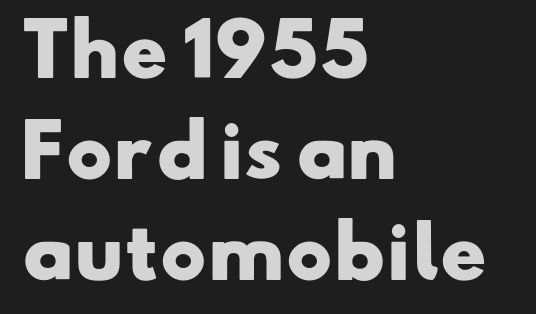
One glance says typical: line gaps are just what's usual. This sample uses plain, unmodified letter spacing. A bare baseline throughout the passage. The rendering uses natural spacing where letterforms have individual widths.
